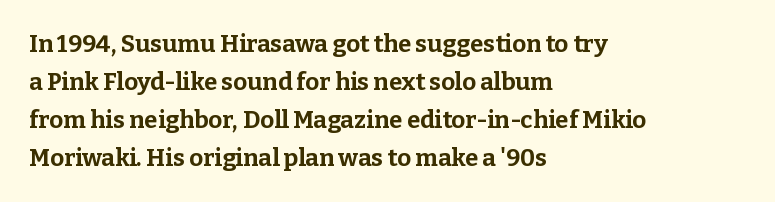
{"italic": "no", "bold": "yes", "underline": "no", "align": "left", "line_spacing": "normal", "line_spacing_ratio": 1.58, "letter_spacing": "normal", "letter_spacing_em": 0.0, "glyph_px": 24}
